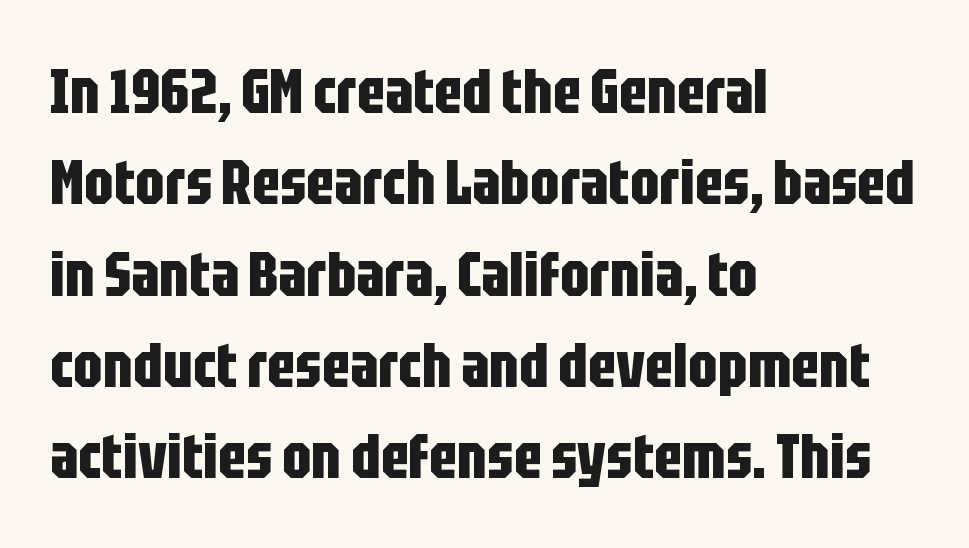
Q: Is the text bold? A: Yes.
Q: Is the text italic (slanted)? A: No, it is upright.
Q: Is the typeface a serif or a sans-serif typeface? A: Sans-serif.
Q: Is the text underlined? A: No.
Q: How is the paragraph aligned? A: Left-aligned.
Q: Is the spacing between letters normal or unusually wide? A: Normal.
Q: Is the spacing between lines tight, normal or loose? A: Normal.
Q: Width (condensed, normal, or wide)? A: Condensed.
Q: Stroke contrast? A: Low.
Q: x-height? A: Large.
Q: Monospaced? A: No.
